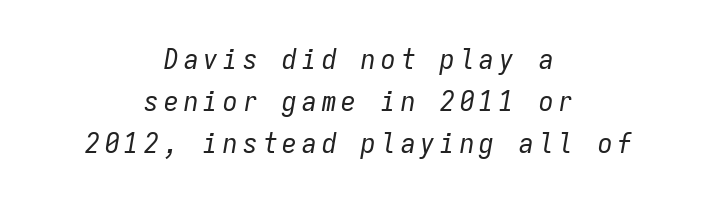
Q: Is the text bold? A: No.
Q: Is the text italic (slanted)? A: Yes, it leans right by about 9 degrees.
Q: Is the text underlined? A: No.
Q: How is the paragraph aligned? A: Centered.
Q: Is the spacing between lines tight, normal or loose? A: Normal.
Q: Width (condensed, normal, or wide)? A: Condensed.
Q: Stroke contrast? A: Low.
Q: x-height? A: Medium.
Q: Monospaced? A: Yes.
